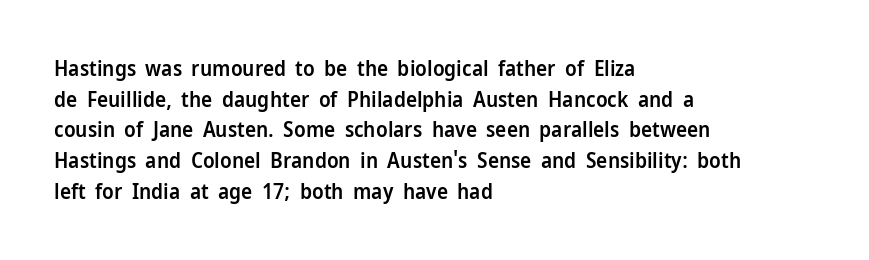
Look at the tracking — it's just the regular setting, nothing added. Normally led — the rows are evenly, conventionally spaced. The paragraph has a hard left edge and a soft right edge. Notice how the stems are strictly vertical — no italics here.
